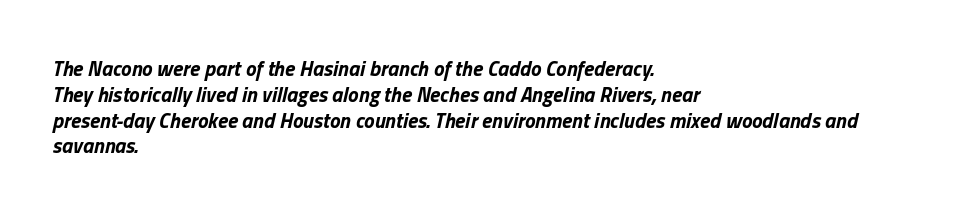
{"italic": "yes", "lean": "right", "slant_degrees": 13, "bold": "yes", "underline": "no", "align": "left", "line_spacing_ratio": 1.23, "letter_spacing": "normal", "letter_spacing_em": 0.0, "glyph_px": 21}
